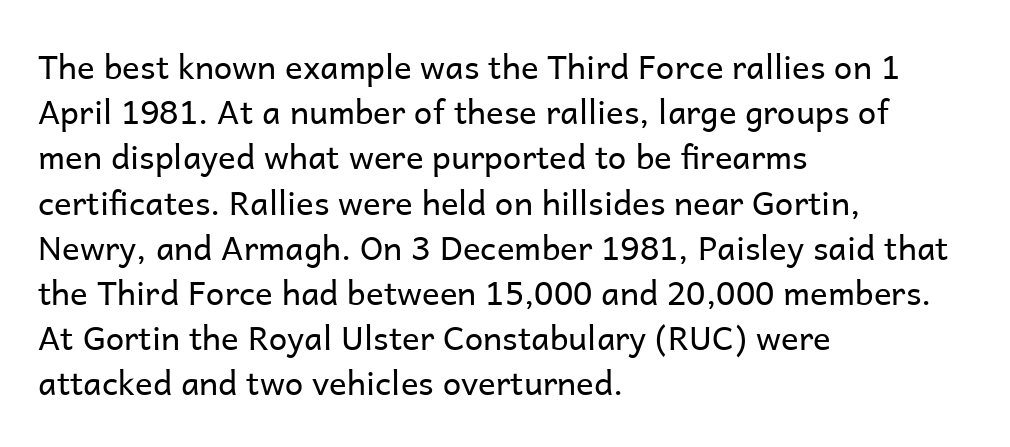
Varying glyph widths throughout — classic text-font behaviour. Underline: absent. The line texture is even and compact thanks to regular tracking. Does the type have serifs? No, each stem ends abruptly. What's the leading like? Ordinary, nothing unusual.
